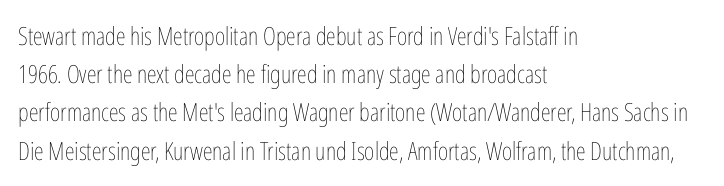
The image shows 25 px text type, upright; set left-aligned, normal line spacing (1.53x), normal letter spacing, not underlined.
